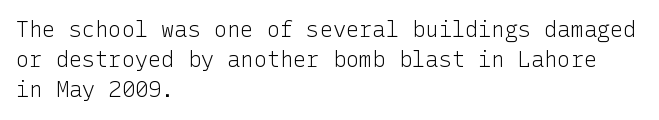
Q: Is the text bold? A: No.
Q: Is the text italic (slanted)? A: No, it is upright.
Q: Is the text underlined? A: No.
Q: How is the paragraph aligned? A: Left-aligned.
Q: Is the spacing between letters normal or unusually wide? A: Normal.
Q: Is the spacing between lines tight, normal or loose? A: Normal.
